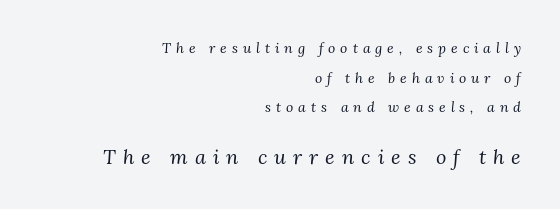
Q: Is the text bold? A: No.
Q: Is the text italic (slanted)? A: Yes, it leans right by about 3 degrees.
Q: Is the text underlined? A: No.
Q: How is the paragraph aligned? A: Right-aligned.
Q: Is the spacing between letters normal or unusually wide? A: Unusually wide.
Q: Is the spacing between lines tight, normal or loose? A: Loose.
Q: Which block of text is set in a larger size, the first (top) or the second (bottom)? A: The second (bottom) one.
